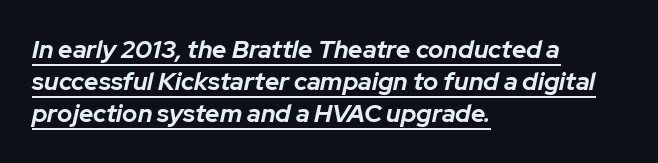
Q: Is the text bold? A: Yes.
Q: Is the text italic (slanted)? A: Yes, it leans right by about 12 degrees.
Q: Is the text underlined? A: Yes.
Q: How is the paragraph aligned? A: Left-aligned.
Q: Is the spacing between letters normal or unusually wide? A: Normal.
Q: Is the spacing between lines tight, normal or loose? A: Normal.
